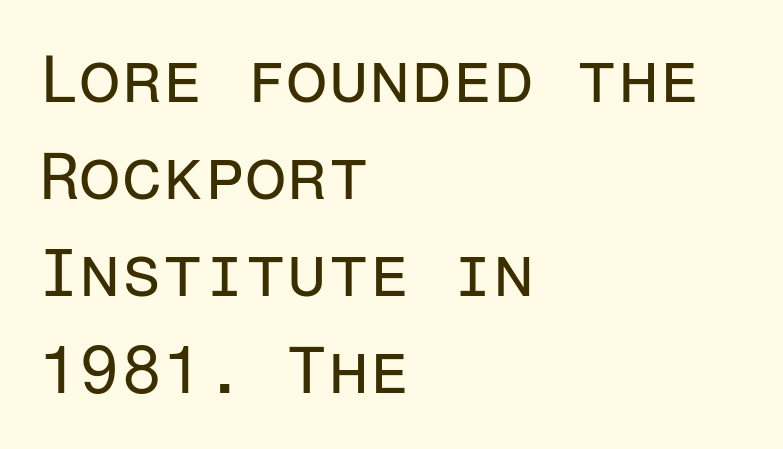
The image shows 67 px regular-weight sans-serif type, upright, monospaced; set left-aligned, normal line spacing (1.45x), normal letter spacing, not underlined; low stroke contrast and a medium x-height.
